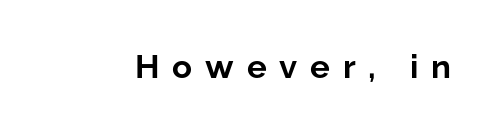
The image shows 33 px bold sans-serif type, upright; set unusually wide letter spacing (+0.39 em), not underlined; low stroke contrast and a medium x-height.
